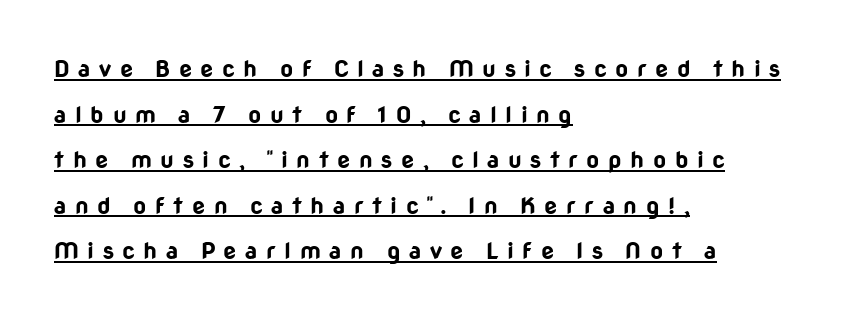
The lines in this sample share a left origin and differ only in where they stop. Whoever set this chose breathing room over compactness in the vertical rhythm. This rendering features underlined lettering. Look at the stroke-to-counter ratio: heavy, a bold. Is the letter spacing exaggerated? Yes — the characters are pushed far apart. Do the letters lean? They stand straight.
